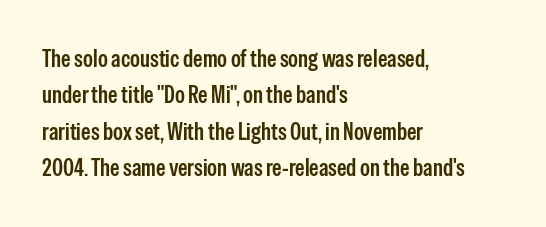
The image shows 24 px text type, upright; set left-aligned, normal line spacing (1.52x), normal letter spacing, not underlined.
